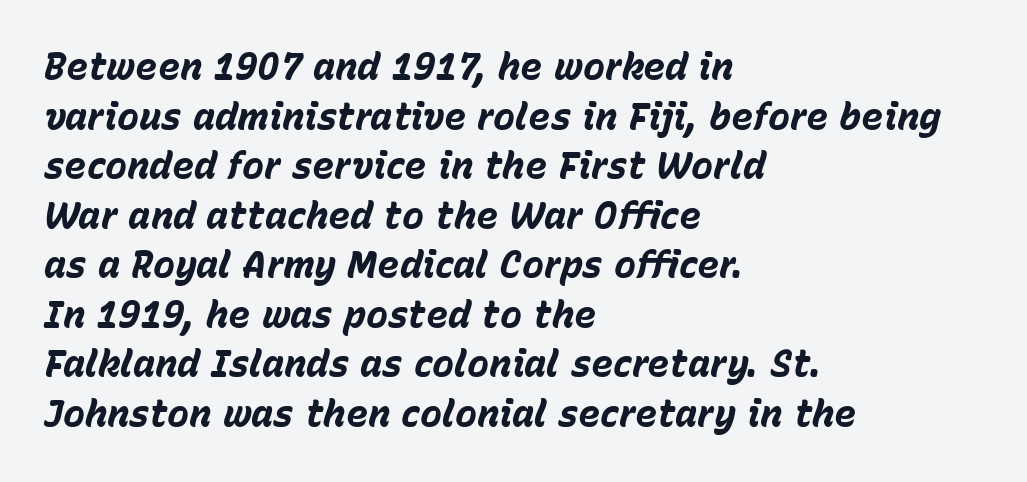
Q: Is the text bold? A: Yes.
Q: Is the text italic (slanted)? A: Yes, it leans right by about 15 degrees.
Q: Is the text underlined? A: No.
Q: How is the paragraph aligned? A: Left-aligned.
Q: Is the spacing between letters normal or unusually wide? A: Normal.
Q: Is the spacing between lines tight, normal or loose? A: Normal.
Q: Width (condensed, normal, or wide)? A: Normal.
Q: Stroke contrast? A: Low.
Q: x-height? A: Medium.
Q: Monospaced? A: No.
